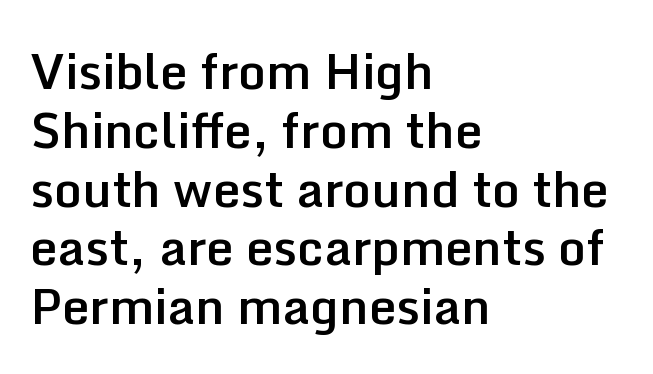
Q: Is the text bold? A: Semi-bold.
Q: Is the text italic (slanted)? A: No, it is upright.
Q: Is the typeface a serif or a sans-serif typeface? A: Sans-serif.
Q: Is the text underlined? A: No.
Q: How is the paragraph aligned? A: Left-aligned.
Q: Is the spacing between letters normal or unusually wide? A: Normal.
Q: Width (condensed, normal, or wide)? A: Normal.
Q: Stroke contrast? A: Low.
Q: x-height? A: Medium.
Q: Monospaced? A: No.
